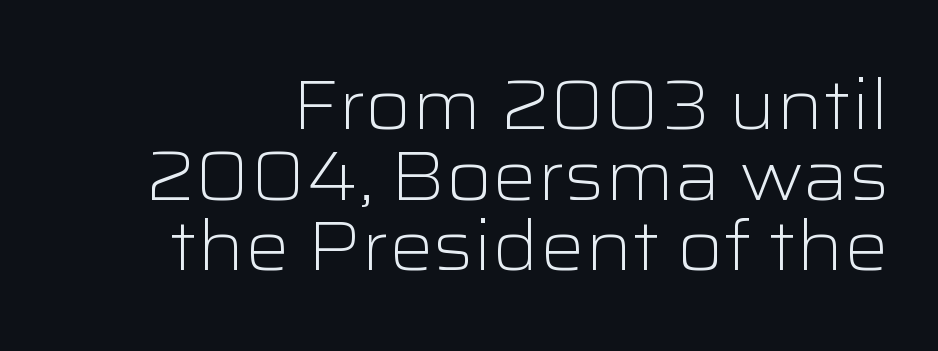
{"serif": "no", "italic": "no", "bold": "no", "weight": "light", "width": "wide", "stroke_contrast": "low", "x_height": "medium", "monospaced": "no", "underline": "no", "line_spacing": "tight", "line_spacing_ratio": 1.01, "letter_spacing": "normal", "letter_spacing_em": 0.0, "glyph_px": 70}
